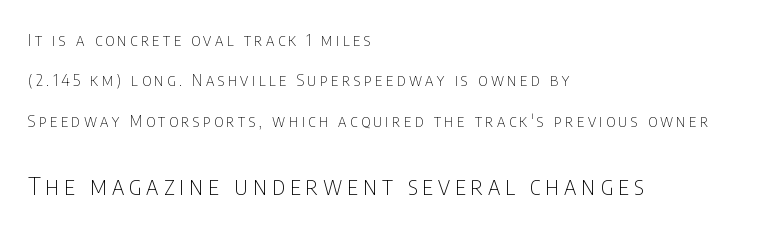
{"italic": "no", "bold": "no", "underline": "no", "align": "left", "line_spacing": "loose", "line_spacing_ratio": 2.37, "letter_spacing": "wide", "letter_spacing_em": 0.2, "larger_block": "second", "size_ratio": 1.47, "glyph_px": 25}
